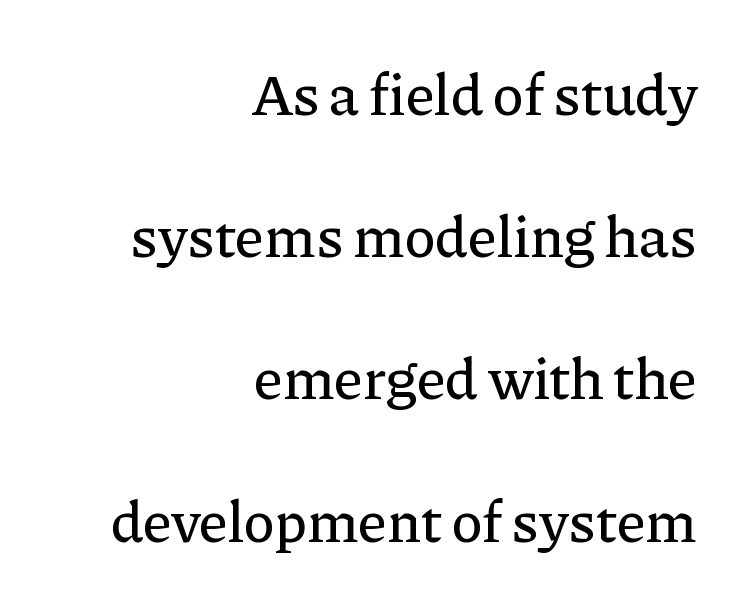
{"serif": "yes", "italic": "no", "width": "normal", "stroke_contrast": "low", "x_height": "medium", "monospaced": "no", "underline": "no", "align": "right", "line_spacing": "loose", "line_spacing_ratio": 2.41, "letter_spacing": "normal", "letter_spacing_em": 0.0, "glyph_px": 59}
